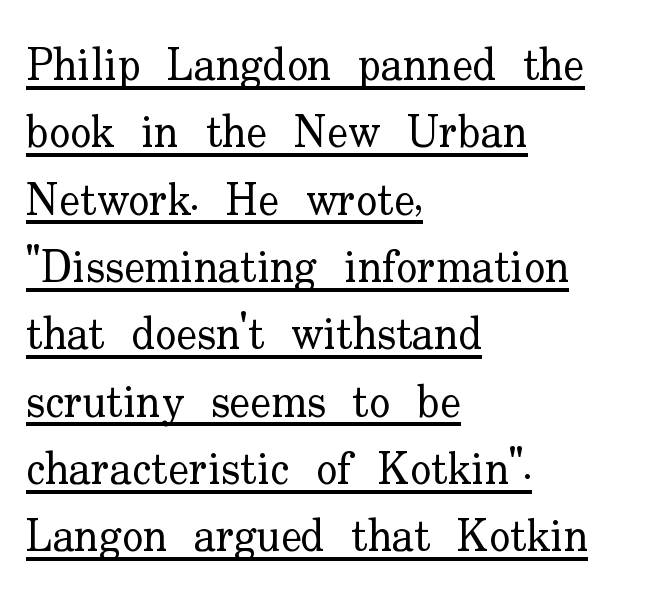
Q: Is the text bold? A: No.
Q: Is the text italic (slanted)? A: No, it is upright.
Q: Is the typeface a serif or a sans-serif typeface? A: Serif.
Q: Is the text underlined? A: Yes.
Q: How is the paragraph aligned? A: Left-aligned.
Q: Is the spacing between letters normal or unusually wide? A: Normal.
Q: Is the spacing between lines tight, normal or loose? A: Normal.
Q: Width (condensed, normal, or wide)? A: Normal.
Q: Stroke contrast? A: Low.
Q: x-height? A: Small.
Q: Monospaced? A: No.
